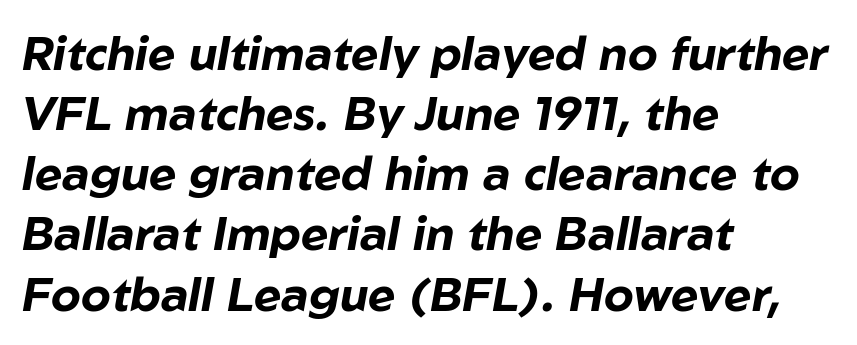
{"italic": "yes", "lean": "right", "slant_degrees": 10, "bold": "yes", "weight": "bold", "width": "normal", "stroke_contrast": "low", "x_height": "medium", "monospaced": "no", "underline": "no", "align": "left", "line_spacing": "normal", "line_spacing_ratio": 1.28, "letter_spacing": "normal", "letter_spacing_em": 0.0, "glyph_px": 47}
